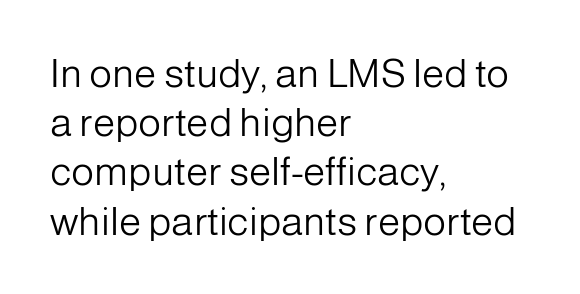
The image shows 40 px light sans-serif type, upright; set left-aligned, line spacing 1.23x, normal letter spacing, not underlined; low stroke contrast and a medium x-height.
